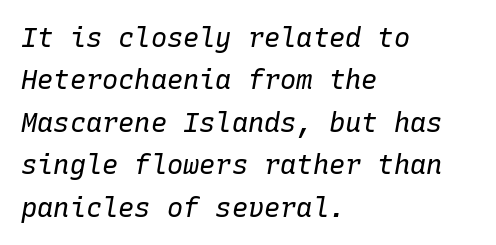
The image shows 27 px text type, italic (leaning right); set left-aligned, normal line spacing (1.57x), normal letter spacing, not underlined.
